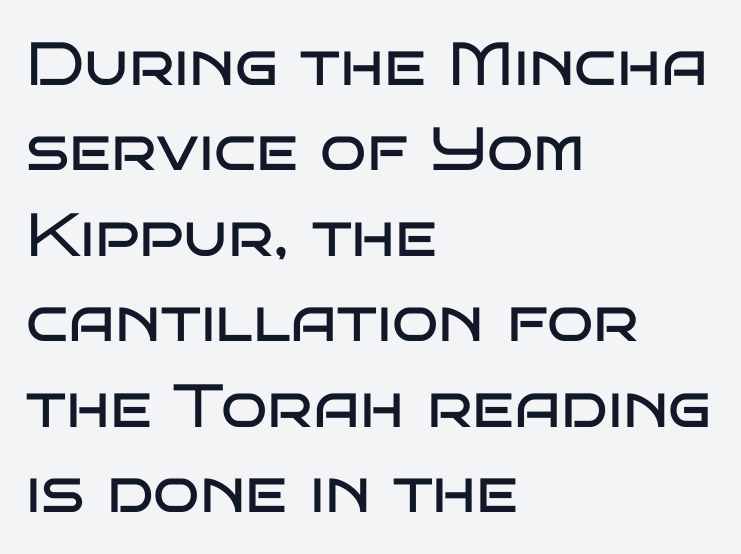
The image shows 61 px regular-weight, wide sans-serif type, upright; set left-aligned, normal line spacing (1.4x), normal letter spacing, not underlined; low stroke contrast and a large x-height.
